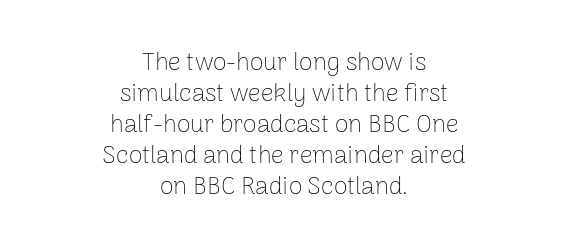
The image shows 25 px text type, upright; set centered, line spacing 1.24x, normal letter spacing, not underlined.
